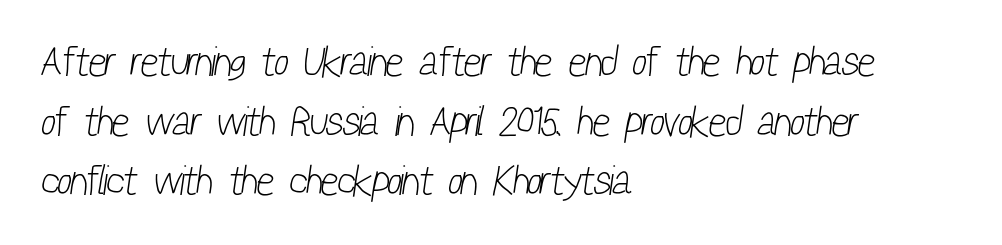
The image shows 42 px light, condensed sans-serif type; set left-aligned, normal line spacing (1.42x), normal letter spacing, not underlined; low stroke contrast and a medium x-height.
